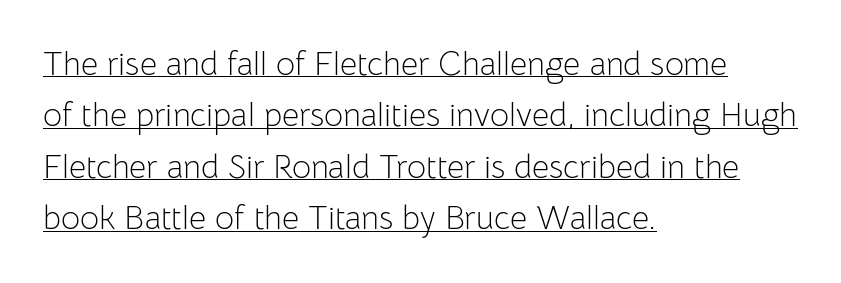
Q: Is the text bold? A: No.
Q: Is the text italic (slanted)? A: No, it is upright.
Q: Is the typeface a serif or a sans-serif typeface? A: Sans-serif.
Q: Is the text underlined? A: Yes.
Q: How is the paragraph aligned? A: Left-aligned.
Q: Is the spacing between letters normal or unusually wide? A: Normal.
Q: Is the spacing between lines tight, normal or loose? A: Normal.
Q: Width (condensed, normal, or wide)? A: Normal.
Q: Stroke contrast? A: Low.
Q: x-height? A: Medium.
Q: Monospaced? A: No.
